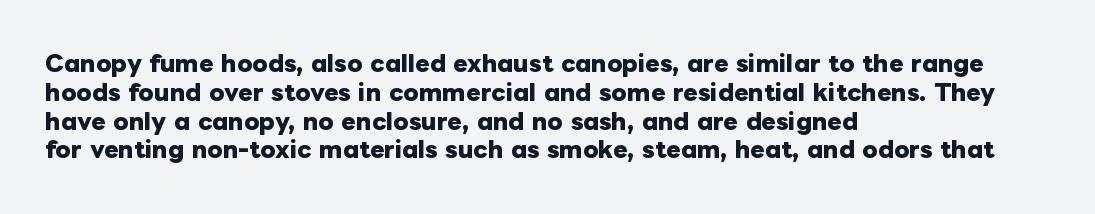
{"italic": "no", "bold": "yes", "underline": "no", "align": "left", "line_spacing": "normal", "line_spacing_ratio": 1.31, "letter_spacing": "normal", "letter_spacing_em": 0.0, "glyph_px": 22}
